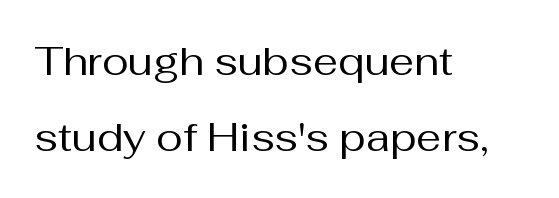
Quick note: not italic, upright. The letters carry no serifs — their stems end cleanly without finishing strokes. The rendering uses natural spacing where letterforms have individual widths. The string is rendered with underlining switched off.
